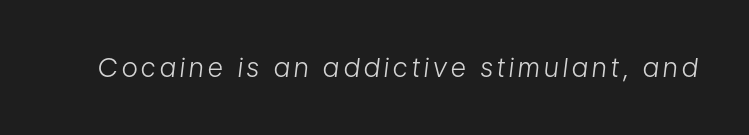
Q: Is the text bold? A: No.
Q: Is the text italic (slanted)? A: Yes, it leans right by about 7 degrees.
Q: Is the text underlined? A: No.
